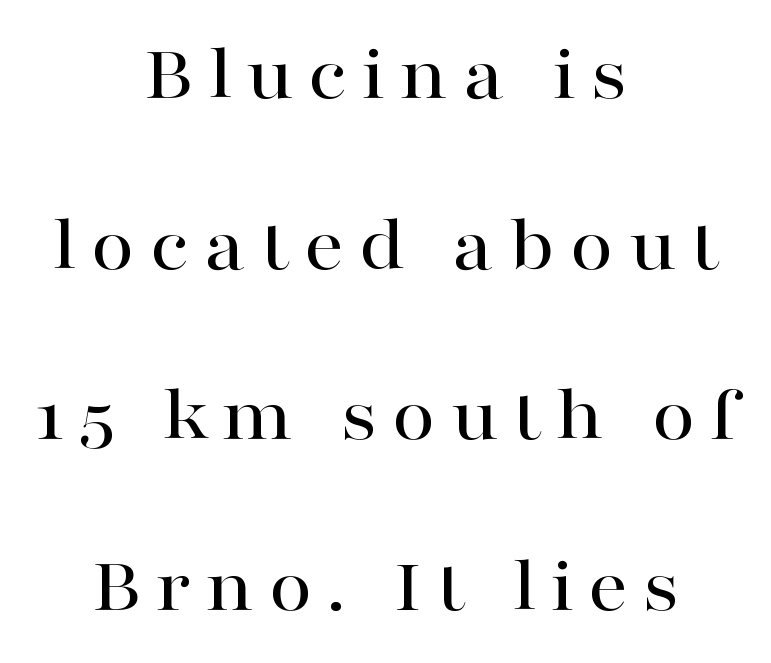
Q: Is the text italic (slanted)? A: No, it is upright.
Q: Is the typeface a serif or a sans-serif typeface? A: Serif.
Q: Is the text underlined? A: No.
Q: How is the paragraph aligned? A: Centered.
Q: Is the spacing between lines tight, normal or loose? A: Loose.
Q: Width (condensed, normal, or wide)? A: Wide.
Q: Stroke contrast? A: High.
Q: x-height? A: Medium.
Q: Monospaced? A: No.
